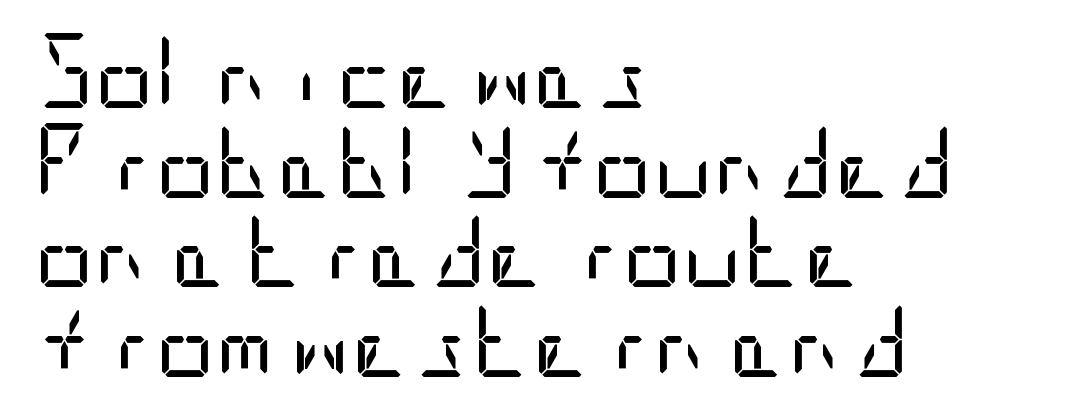
Q: Is the text bold? A: No.
Q: Is the text italic (slanted)? A: No, it is upright.
Q: Is the typeface a serif or a sans-serif typeface? A: Sans-serif.
Q: Is the text underlined? A: No.
Q: How is the paragraph aligned? A: Left-aligned.
Q: Is the spacing between letters normal or unusually wide? A: Normal.
Q: Width (condensed, normal, or wide)? A: Condensed.
Q: Stroke contrast? A: Low.
Q: x-height? A: Large.
